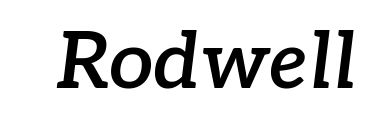
Q: Is the text bold? A: Semi-bold.
Q: Is the text italic (slanted)? A: Yes, it leans right by about 7 degrees.
Q: Is the typeface a serif or a sans-serif typeface? A: Serif.
Q: Is the text underlined? A: No.
Q: Is the spacing between letters normal or unusually wide? A: Normal.
Q: Width (condensed, normal, or wide)? A: Normal.
Q: Stroke contrast? A: Low.
Q: x-height? A: Medium.
Q: Monospaced? A: No.
